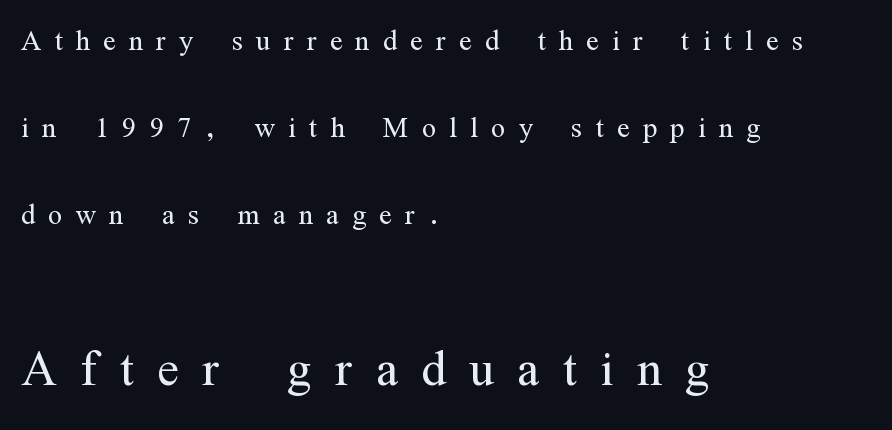
{"serif": "yes", "italic": "no", "bold": "no", "weight": "light", "width": "condensed", "stroke_contrast": "medium", "x_height": "medium", "monospaced": "no", "underline": "no", "align": "left", "line_spacing": "loose", "line_spacing_ratio": 2.35, "letter_spacing": "wide", "letter_spacing_em": 0.36, "larger_block": "second", "size_ratio": 1.76, "glyph_px": 65}
